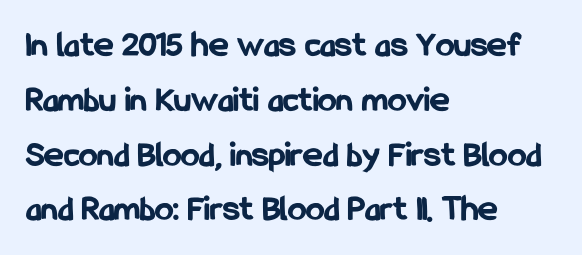
The image shows 37 px bold, condensed sans-serif type, upright; set left-aligned, normal line spacing (1.48x), normal letter spacing, not underlined; low stroke contrast and a medium x-height.
